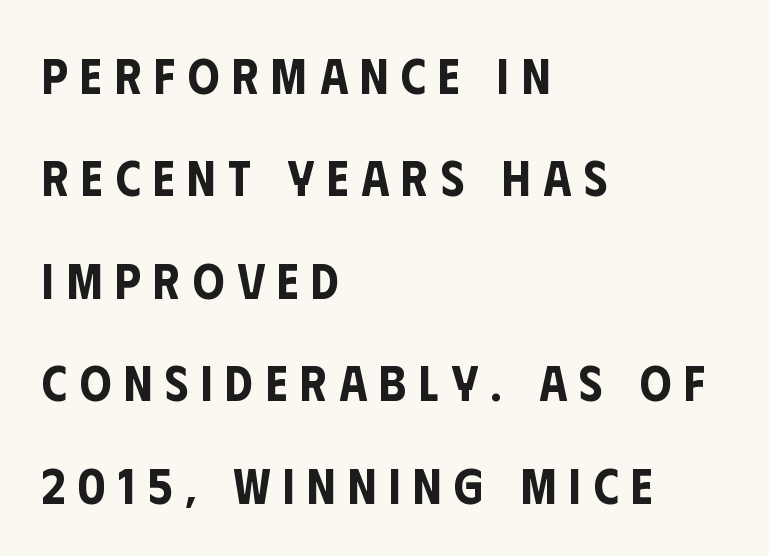
Vertically, the passage feels expansive, rows floating well apart. Is this a fixed-width face? No — the glyphs have proportional, varying widths. Italic: no, the glyphs are upright roman. Observe the absence of serifs on each vertical stroke in this sample. Quick note: underline off.
